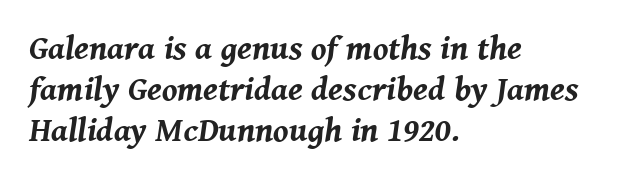
One-word summary of the alignment: left. Every character sits at an angle, as italics do. Each glyph is drawn with heavy, bold strokes. Rule under the text: the space is simply empty. The face used here is proportionally spaced, like ordinary book or web type.
